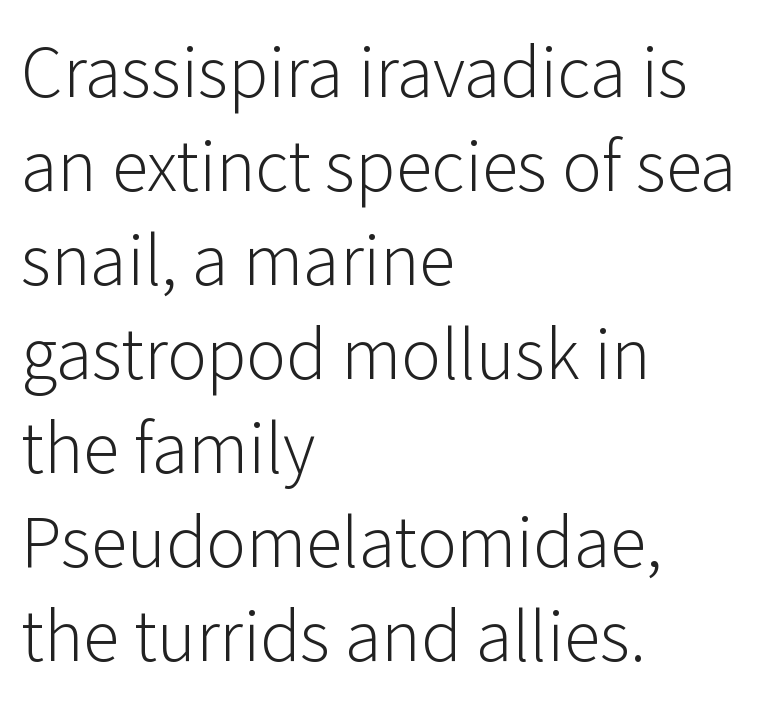
{"serif": "no", "italic": "no", "bold": "no", "weight": "light", "width": "normal", "stroke_contrast": "low", "x_height": "medium", "monospaced": "no", "underline": "no", "align": "left", "line_spacing": "normal", "line_spacing_ratio": 1.27, "letter_spacing": "normal", "letter_spacing_em": 0.0, "glyph_px": 74}
